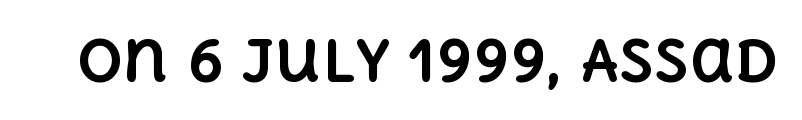
{"italic": "no", "bold": "yes", "weight": "bold", "width": "normal", "x_height": "large", "monospaced": "no", "underline": "no", "letter_spacing": "normal", "letter_spacing_em": 0.0, "glyph_px": 57}
